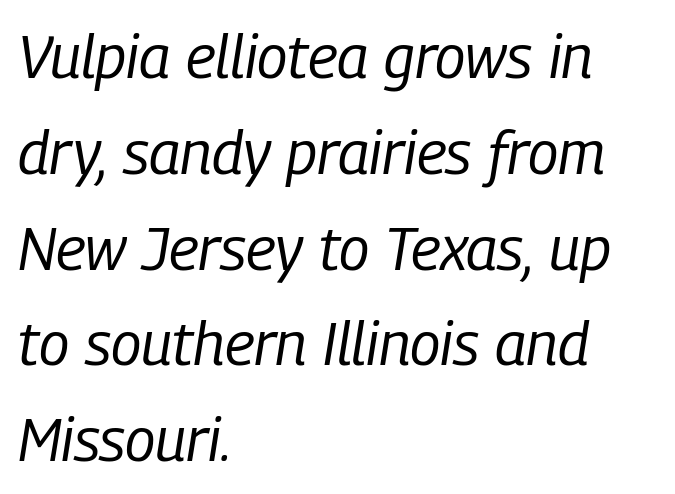
{"italic": "yes", "lean": "right", "slant_degrees": 9, "bold": "no", "weight": "regular", "width": "condensed", "stroke_contrast": "low", "x_height": "medium", "monospaced": "no", "underline": "no", "align": "left", "line_spacing": "normal", "line_spacing_ratio": 1.57, "letter_spacing": "normal", "letter_spacing_em": 0.0, "glyph_px": 61}
